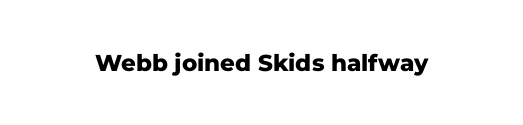
The image shows 23 px bold type, upright; set normal letter spacing, not underlined.
